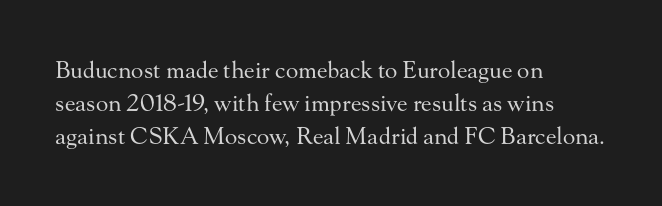
The image shows 23 px text type, upright; set left-aligned, normal line spacing (1.43x), normal letter spacing, not underlined.
